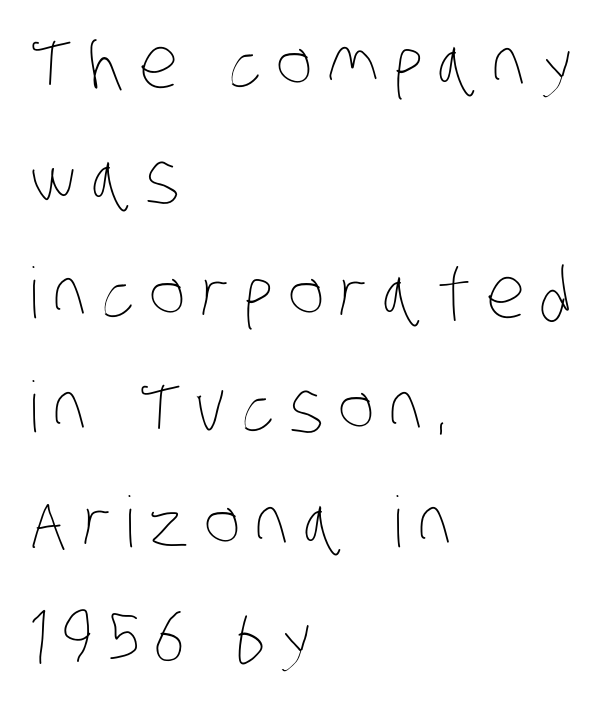
Q: Is the text bold? A: No.
Q: Is the text underlined? A: No.
Q: How is the paragraph aligned? A: Left-aligned.
Q: Is the spacing between letters normal or unusually wide? A: Unusually wide.
Q: Is the spacing between lines tight, normal or loose? A: Normal.
Q: Width (condensed, normal, or wide)? A: Condensed.
Q: Stroke contrast? A: Low.
Q: x-height? A: Large.
Q: Monospaced? A: No.
